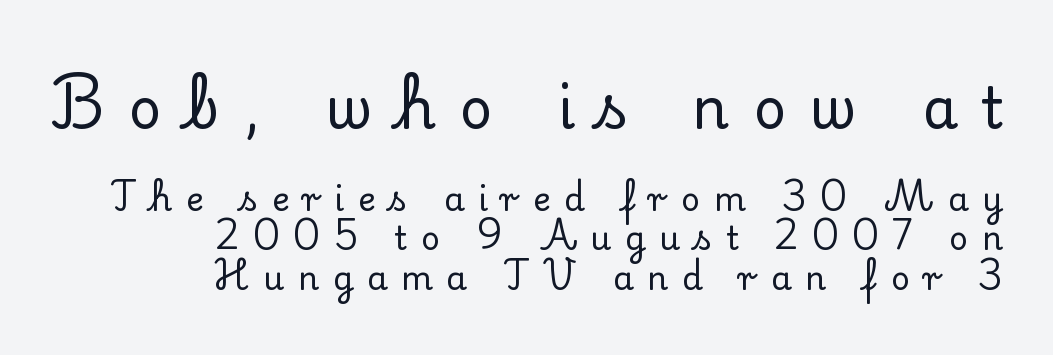
{"serif": "yes", "italic": "no", "width": "normal", "stroke_contrast": "low", "x_height": "small", "monospaced": "no", "underline": "no", "align": "right", "line_spacing_ratio": 1.21, "letter_spacing": "wide", "letter_spacing_em": 0.41, "larger_block": "first", "size_ratio": 1.73, "glyph_px": 57}
